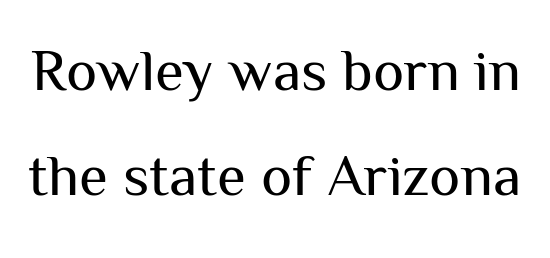
The image shows 59 px regular-weight sans-serif type, upright; set line spacing 1.78x, normal letter spacing, not underlined; medium stroke contrast and a medium x-height.
